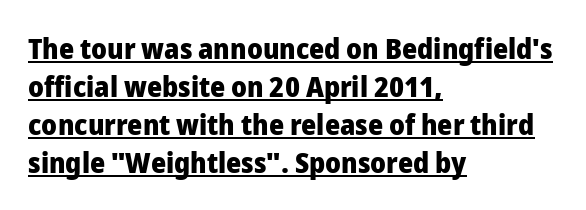
The image shows 29 px heavy sans-serif type, upright; set left-aligned, normal line spacing (1.31x), normal letter spacing, underlined; low stroke contrast and a medium x-height.
